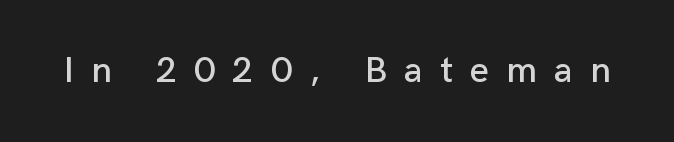
{"serif": "no", "italic": "no", "width": "normal", "stroke_contrast": "low", "x_height": "medium", "monospaced": "no", "underline": "no", "letter_spacing": "wide", "letter_spacing_em": 0.46, "glyph_px": 37}
